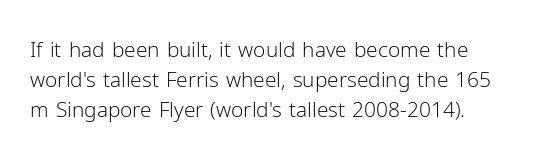
Characters follow at the spacing the type designer built in. A bare baseline throughout the passage. Quick note: not italic, upright. The block of text has a typical density, with ordinary space between rows.
